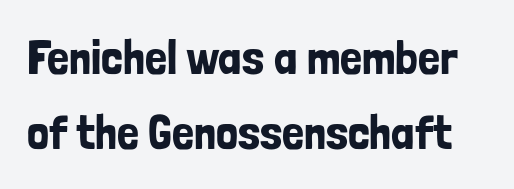
Q: Is the text italic (slanted)? A: No, it is upright.
Q: Is the typeface a serif or a sans-serif typeface? A: Sans-serif.
Q: Is the text underlined? A: No.
Q: Is the spacing between letters normal or unusually wide? A: Normal.
Q: Is the spacing between lines tight, normal or loose? A: Normal.
Q: Width (condensed, normal, or wide)? A: Condensed.
Q: Stroke contrast? A: Low.
Q: x-height? A: Medium.
Q: Monospaced? A: No.
